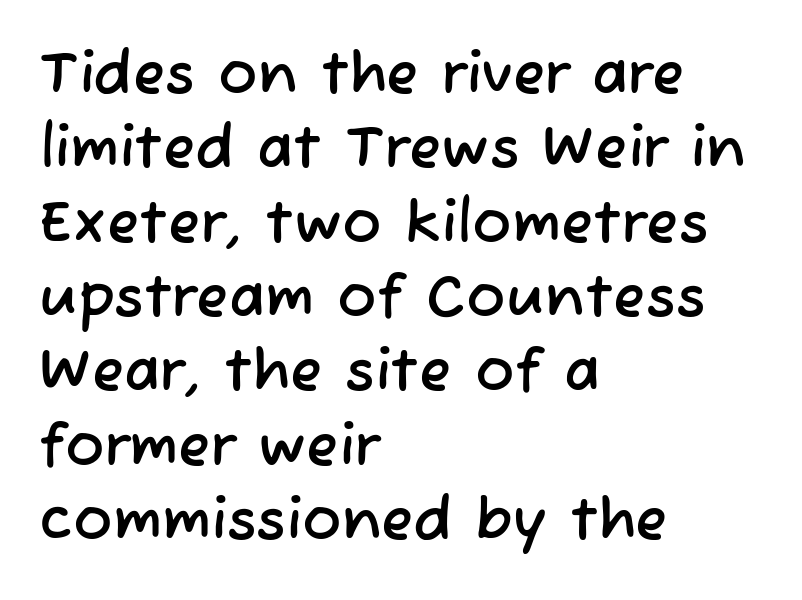
A typesetter would call this proportional, since set widths differ per character. This rendering features lettering with no underline. The compositor pushed each line to the left boundary. The designer went with a sans here, leaving each stem footless. Is there much room between lines? A standard amount, neither cramped nor airy. What stands out about the letter spacing? Nothing — it is the standard amount.
